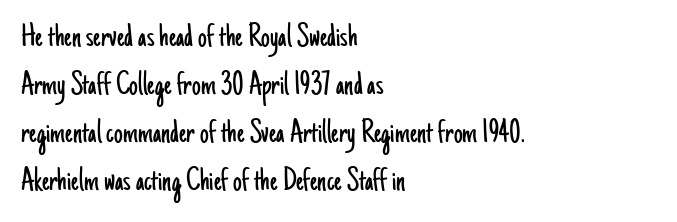
Q: Is the text bold? A: No.
Q: Is the text italic (slanted)? A: No, it is upright.
Q: Is the typeface a serif or a sans-serif typeface? A: Sans-serif.
Q: Is the text underlined? A: No.
Q: How is the paragraph aligned? A: Left-aligned.
Q: Is the spacing between letters normal or unusually wide? A: Normal.
Q: Is the spacing between lines tight, normal or loose? A: Normal.
Q: Width (condensed, normal, or wide)? A: Condensed.
Q: Stroke contrast? A: Low.
Q: x-height? A: Small.
Q: Monospaced? A: No.
